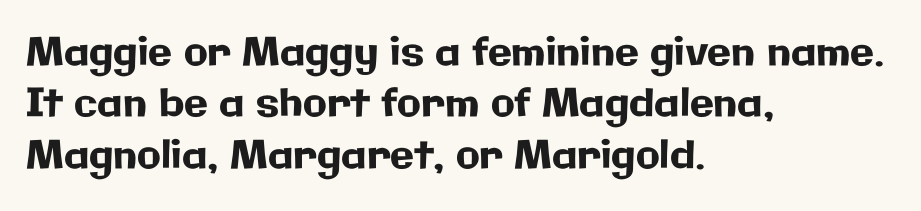
{"serif": "no", "italic": "no", "width": "normal", "stroke_contrast": "low", "x_height": "medium", "monospaced": "no", "underline": "no", "align": "left", "line_spacing": "normal", "line_spacing_ratio": 1.32, "letter_spacing": "normal", "letter_spacing_em": 0.0, "glyph_px": 39}
